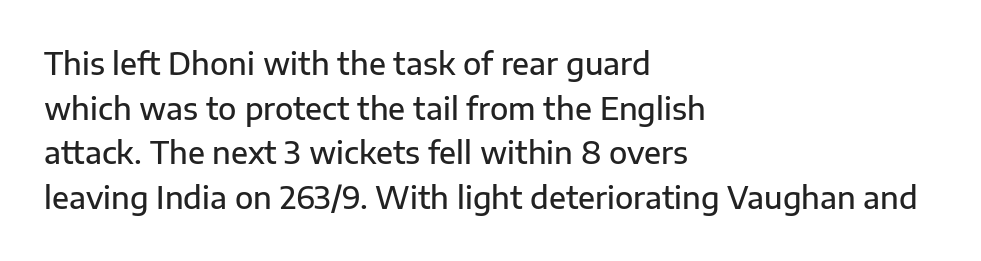
The image shows 30 px semibold sans-serif type, upright; set left-aligned, normal line spacing (1.49x), normal letter spacing, not underlined; low stroke contrast and a medium x-height.
